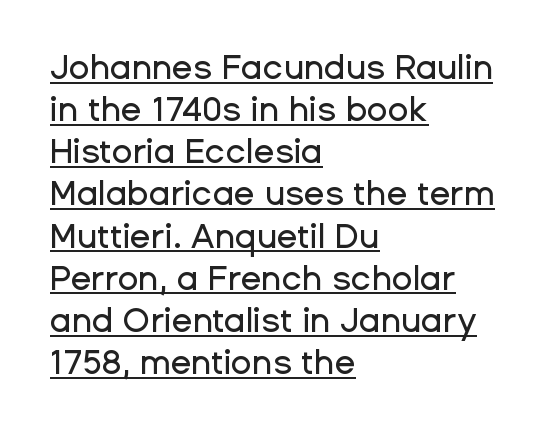
{"serif": "no", "italic": "no", "width": "normal", "stroke_contrast": "low", "x_height": "medium", "monospaced": "no", "underline": "yes", "align": "left", "line_spacing_ratio": 1.24, "letter_spacing": "normal", "letter_spacing_em": 0.0, "glyph_px": 34}
